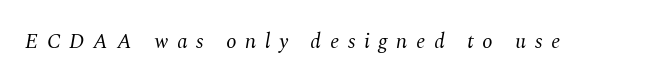
The letters are slanted; this is an italic face. The strokes are not fattened; the text isn't bold. Someone cranked the tracking dial way up on this one. The passage shown is not underscored anywhere.
